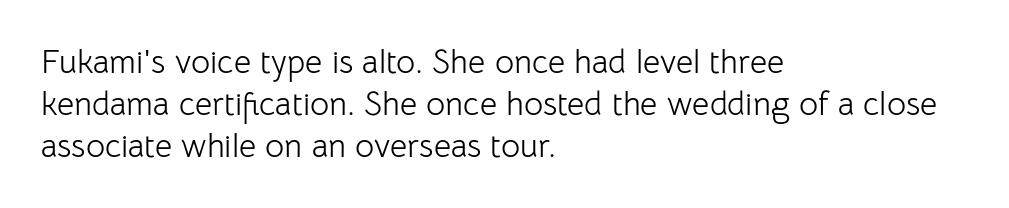
Q: Is the text bold? A: No.
Q: Is the text italic (slanted)? A: No, it is upright.
Q: Is the typeface a serif or a sans-serif typeface? A: Sans-serif.
Q: Is the text underlined? A: No.
Q: How is the paragraph aligned? A: Left-aligned.
Q: Is the spacing between letters normal or unusually wide? A: Normal.
Q: Is the spacing between lines tight, normal or loose? A: Normal.
Q: Width (condensed, normal, or wide)? A: Normal.
Q: Stroke contrast? A: Low.
Q: x-height? A: Medium.
Q: Monospaced? A: No.
